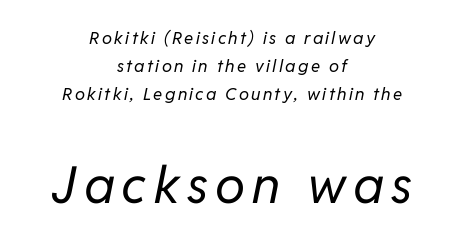
{"italic": "yes", "lean": "right", "slant_degrees": 11, "bold": "no", "weight": "regular", "width": "normal", "stroke_contrast": "low", "x_height": "medium", "monospaced": "no", "underline": "no", "align": "center", "line_spacing": "normal", "line_spacing_ratio": 1.66, "larger_block": "second", "size_ratio": 3.0, "glyph_px": 51}
